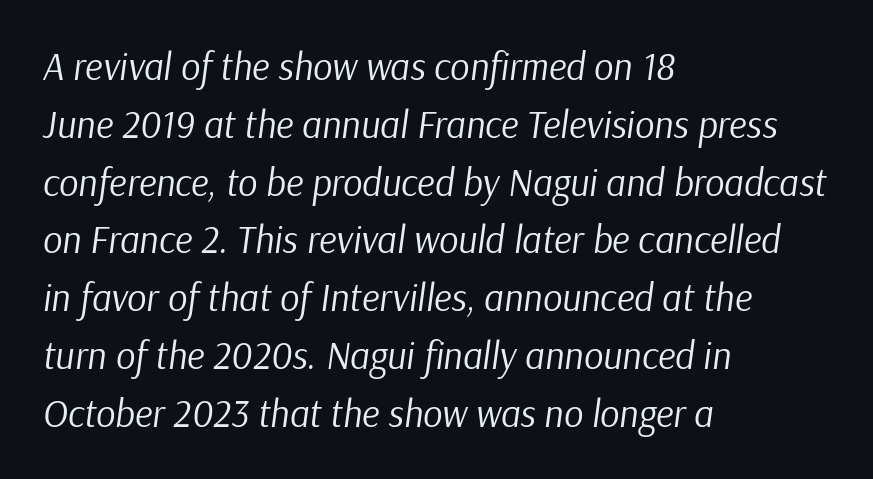
The image shows 38 px regular-weight type, italic (leaning right); set left-aligned, normal line spacing (1.52x), normal letter spacing, not underlined; low stroke contrast and a medium x-height.
